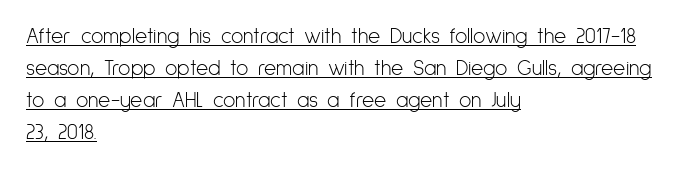
Q: Is the text bold? A: No.
Q: Is the text italic (slanted)? A: No, it is upright.
Q: Is the text underlined? A: Yes.
Q: How is the paragraph aligned? A: Left-aligned.
Q: Is the spacing between letters normal or unusually wide? A: Normal.
Q: Is the spacing between lines tight, normal or loose? A: Normal.
